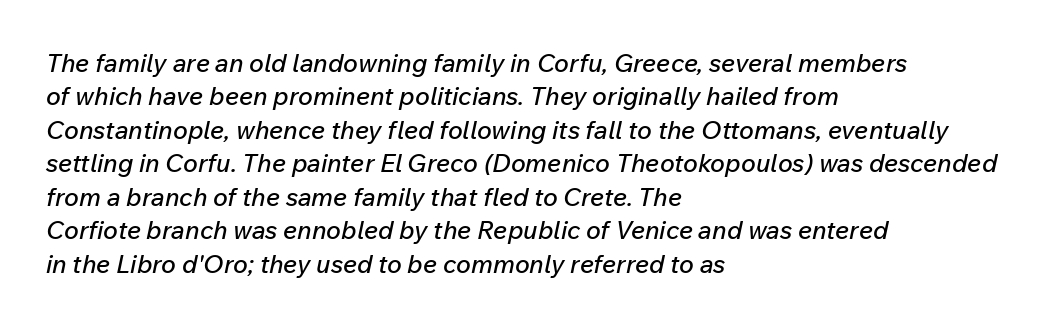
{"italic": "yes", "lean": "right", "slant_degrees": 12, "underline": "no", "align": "left", "line_spacing": "normal", "line_spacing_ratio": 1.34, "letter_spacing": "normal", "letter_spacing_em": 0.0, "glyph_px": 25}
